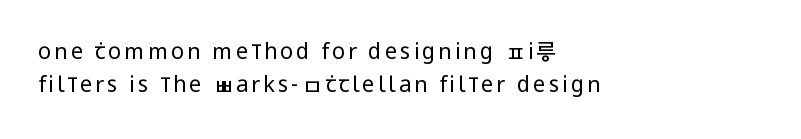
Q: Is the text bold? A: No.
Q: Is the text italic (slanted)? A: No, it is upright.
Q: Is the text underlined? A: No.
Q: How is the paragraph aligned? A: Left-aligned.
Q: Is the spacing between lines tight, normal or loose? A: Normal.
